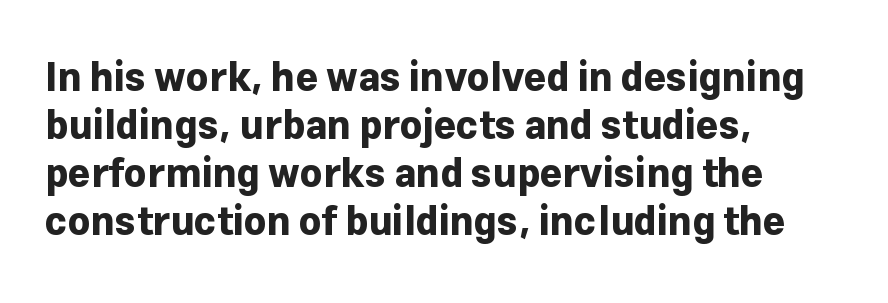
Q: Is the text bold? A: Yes.
Q: Is the text italic (slanted)? A: No, it is upright.
Q: Is the typeface a serif or a sans-serif typeface? A: Sans-serif.
Q: Is the text underlined? A: No.
Q: How is the paragraph aligned? A: Left-aligned.
Q: Is the spacing between letters normal or unusually wide? A: Normal.
Q: Width (condensed, normal, or wide)? A: Normal.
Q: Stroke contrast? A: Low.
Q: x-height? A: Medium.
Q: Monospaced? A: No.
